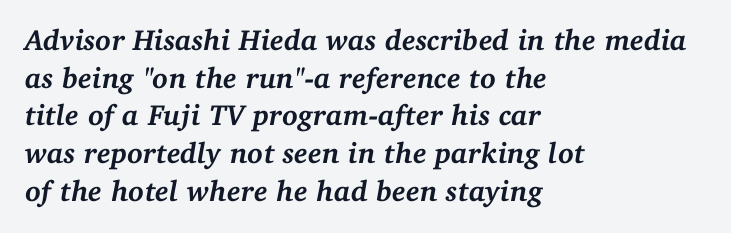
The image shows 29 px semibold serif type, italic (leaning right); set left-aligned, normal line spacing (1.3x), normal letter spacing, not underlined; medium stroke contrast and a medium x-height.
